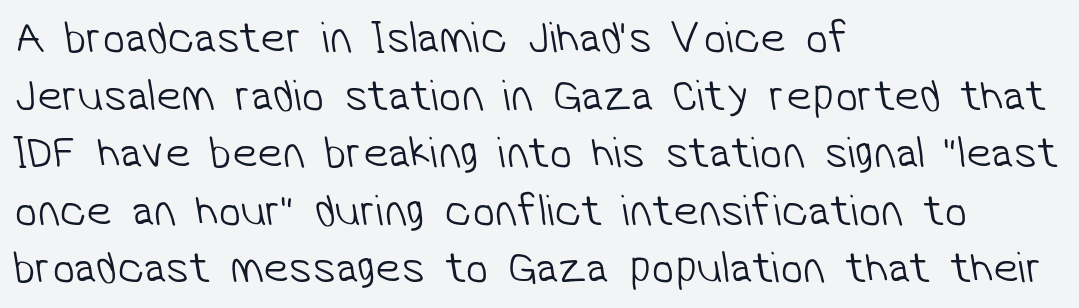
{"serif": "no", "bold": "no", "weight": "light", "width": "normal", "stroke_contrast": "low", "x_height": "medium", "monospaced": "no", "underline": "no", "align": "left", "line_spacing": "normal", "line_spacing_ratio": 1.28, "letter_spacing": "normal", "letter_spacing_em": 0.0, "glyph_px": 45}
